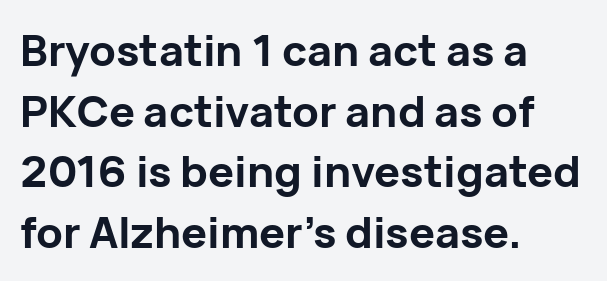
{"serif": "no", "italic": "no", "bold": "yes", "weight": "bold", "width": "normal", "stroke_contrast": "low", "x_height": "medium", "monospaced": "no", "underline": "no", "align": "left", "line_spacing": "normal", "line_spacing_ratio": 1.41, "letter_spacing": "normal", "letter_spacing_em": 0.0, "glyph_px": 43}
